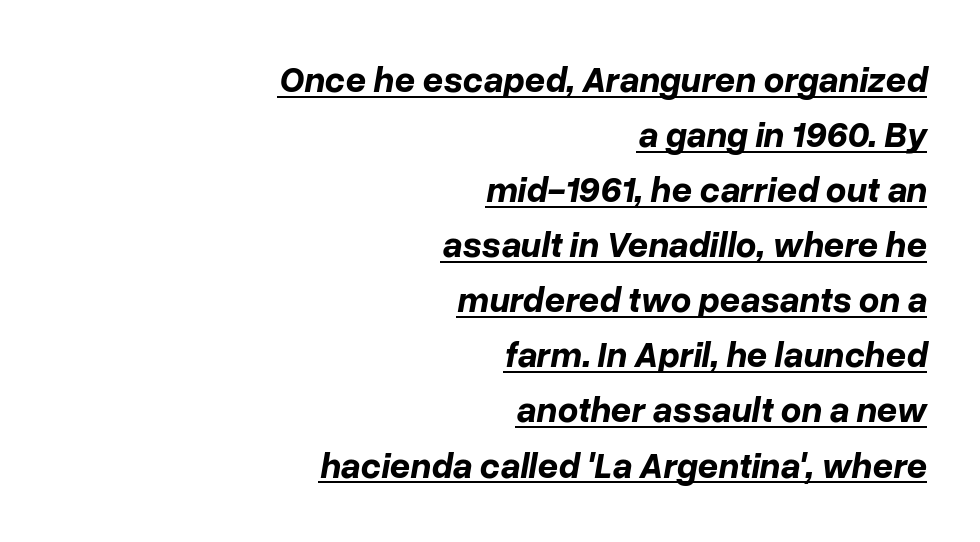
{"italic": "yes", "lean": "right", "slant_degrees": 10, "bold": "yes", "weight": "bold", "width": "normal", "stroke_contrast": "low", "x_height": "medium", "monospaced": "no", "underline": "yes", "align": "right", "line_spacing": "normal", "line_spacing_ratio": 1.53, "letter_spacing": "normal", "letter_spacing_em": 0.0, "glyph_px": 36}
